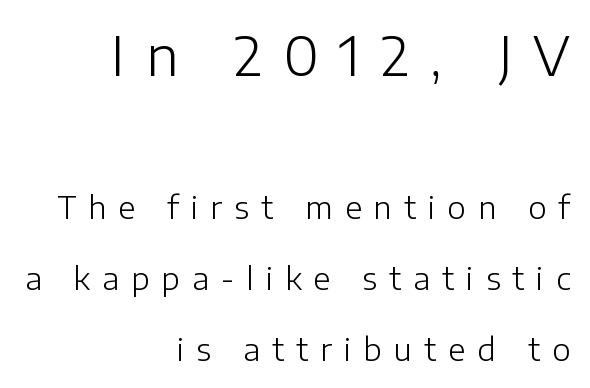
{"serif": "no", "italic": "no", "bold": "no", "weight": "light", "width": "normal", "stroke_contrast": "low", "x_height": "medium", "monospaced": "no", "underline": "no", "align": "right", "line_spacing": "loose", "line_spacing_ratio": 2.29, "letter_spacing": "wide", "letter_spacing_em": 0.39, "larger_block": "first", "size_ratio": 1.74, "glyph_px": 54}
